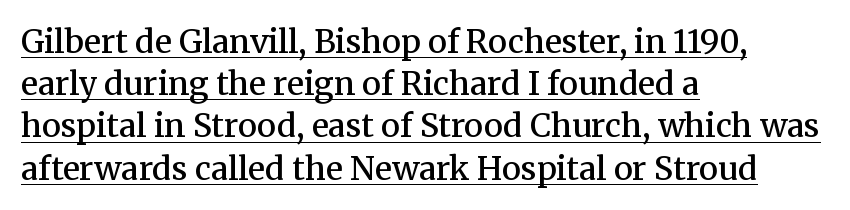
It's the straight-up-and-down kind of type. Underlined type. The lines sit at an ordinary, default distance from one another. Yep, those are serifs on the letters. The type is set solid horizontally, with unmodified tracking.
